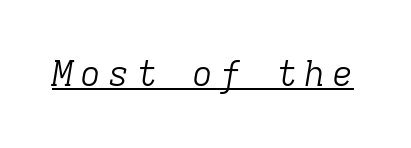
The image shows 35 px light serif type, italic (leaning right), monospaced; set unusually wide letter spacing (+0.2 em), underlined; low stroke contrast and a medium x-height.
